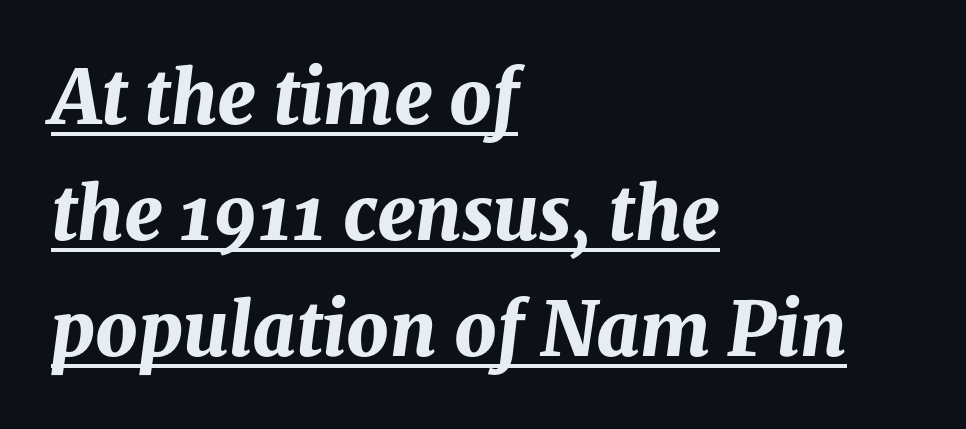
The image shows 74 px bold type, italic (leaning right); set left-aligned, normal line spacing (1.57x), normal letter spacing, underlined; medium stroke contrast and a medium x-height.
